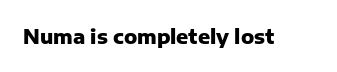
Q: Is the text bold? A: Yes.
Q: Is the text italic (slanted)? A: No, it is upright.
Q: Is the text underlined? A: No.
Q: Is the spacing between letters normal or unusually wide? A: Normal.
